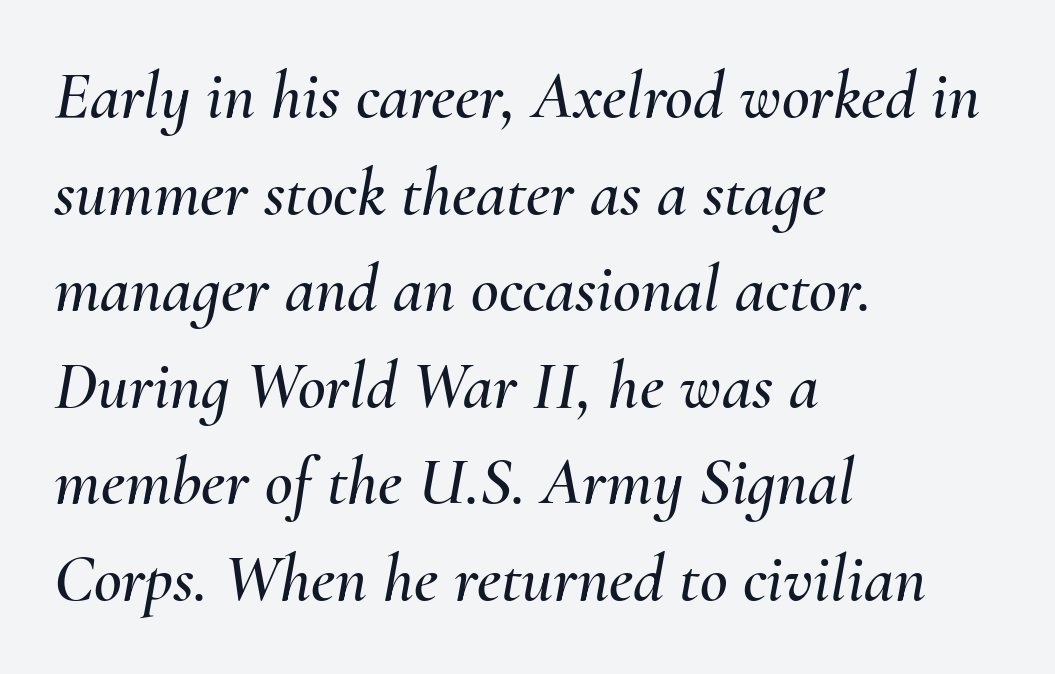
Q: Is the text italic (slanted)? A: Yes, it leans right by about 10 degrees.
Q: Is the text underlined? A: No.
Q: How is the paragraph aligned? A: Left-aligned.
Q: Is the spacing between letters normal or unusually wide? A: Normal.
Q: Is the spacing between lines tight, normal or loose? A: Normal.
Q: Width (condensed, normal, or wide)? A: Normal.
Q: Stroke contrast? A: Medium.
Q: x-height? A: Small.
Q: Monospaced? A: No.
